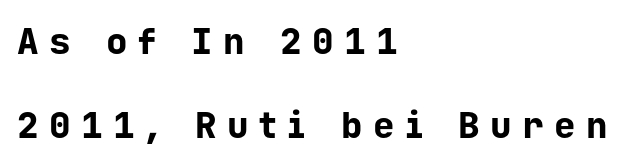
Tracking here is generous; glyphs stand well apart from one another. The glyphs have the mass of a bold cut. You can tell from the bare stems that sans-serif type was used. Each row of text sits above clean, open space.
